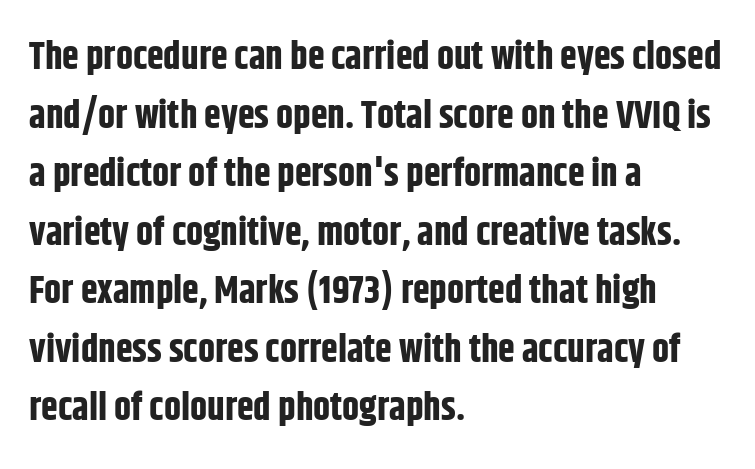
{"serif": "no", "italic": "no", "bold": "yes", "weight": "bold", "width": "condensed", "stroke_contrast": "low", "x_height": "large", "monospaced": "no", "underline": "no", "align": "left", "line_spacing": "normal", "line_spacing_ratio": 1.54, "letter_spacing": "normal", "letter_spacing_em": 0.0, "glyph_px": 38}
